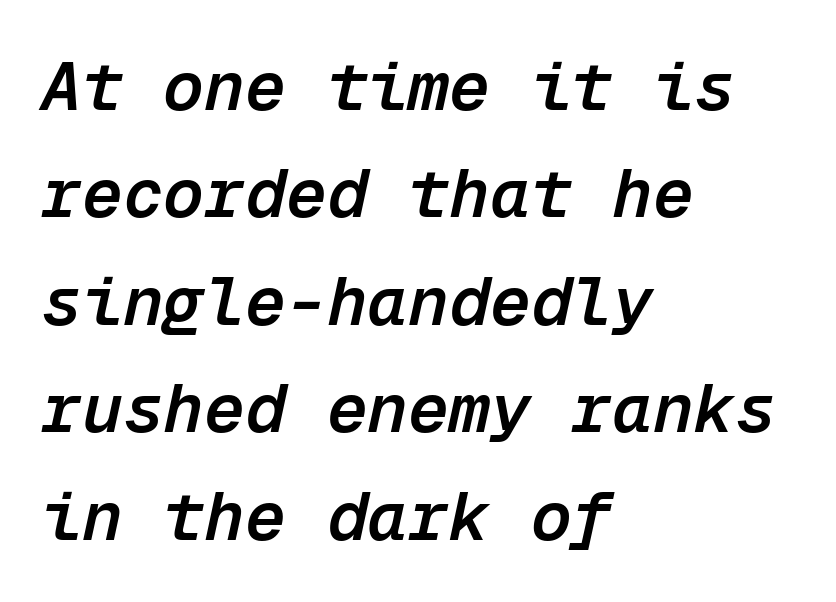
The letters march in equal steps, a hallmark of fixed-pitch type. The typesetting leans somewhat heavy: a semibold. Normally led — the rows are evenly, conventionally spaced. Letter spacing: default. Has an underline been added? It has not. In CSS terms this would be text-align: left.
